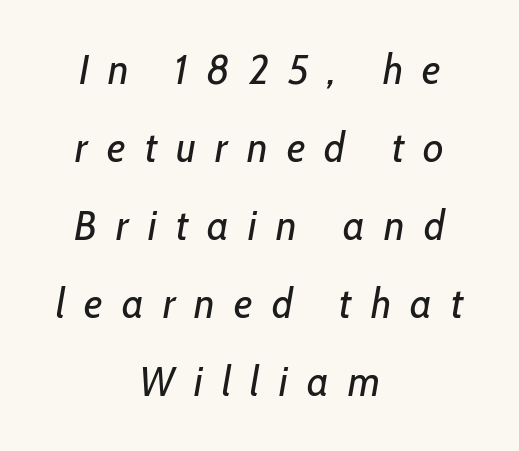
Q: Is the text bold? A: No.
Q: Is the text italic (slanted)? A: Yes, it leans right by about 10 degrees.
Q: Is the text underlined? A: No.
Q: How is the paragraph aligned? A: Centered.
Q: Is the spacing between letters normal or unusually wide? A: Unusually wide.
Q: Width (condensed, normal, or wide)? A: Condensed.
Q: Stroke contrast? A: Low.
Q: x-height? A: Medium.
Q: Monospaced? A: No.
